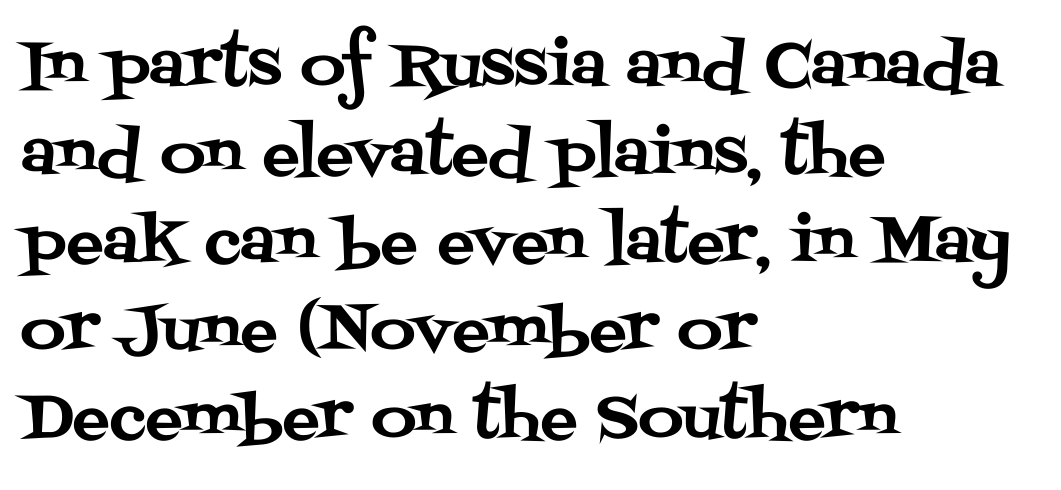
{"serif": "yes", "italic": "no", "width": "normal", "stroke_contrast": "medium", "x_height": "large", "monospaced": "no", "underline": "no", "align": "left", "line_spacing": "normal", "line_spacing_ratio": 1.42, "letter_spacing": "normal", "letter_spacing_em": 0.0, "glyph_px": 62}
